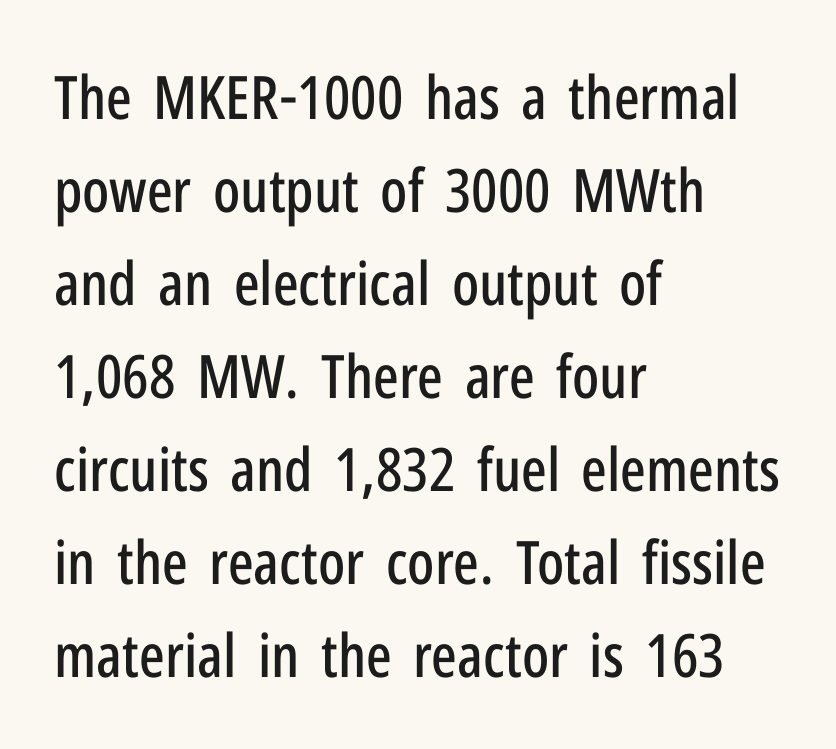
The image shows 60 px condensed sans-serif type, upright; set left-aligned, normal line spacing (1.55x), normal letter spacing, not underlined; low stroke contrast and a medium x-height.
